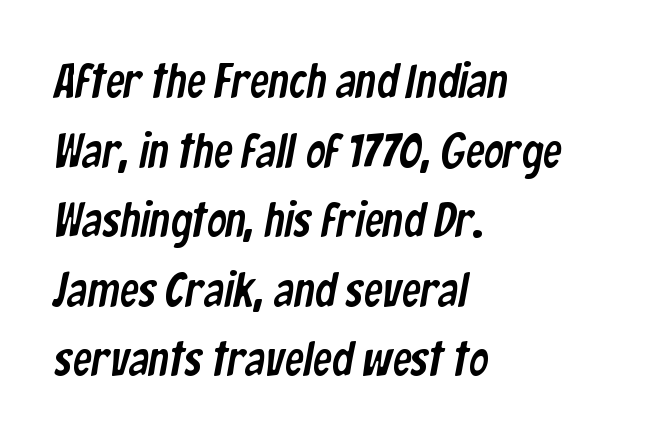
Q: Is the typeface a serif or a sans-serif typeface? A: Sans-serif.
Q: Is the text underlined? A: No.
Q: How is the paragraph aligned? A: Left-aligned.
Q: Is the spacing between letters normal or unusually wide? A: Normal.
Q: Is the spacing between lines tight, normal or loose? A: Normal.
Q: Width (condensed, normal, or wide)? A: Condensed.
Q: Stroke contrast? A: Low.
Q: x-height? A: Medium.
Q: Monospaced? A: No.
